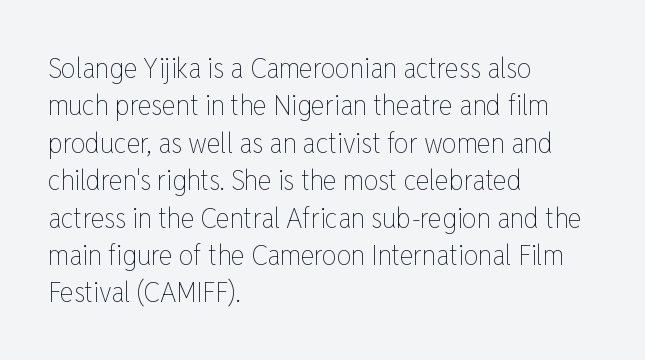
The image shows 29 px thin, condensed type, upright; set left-aligned, normal line spacing (1.29x), normal letter spacing, not underlined; low stroke contrast and a medium x-height.
